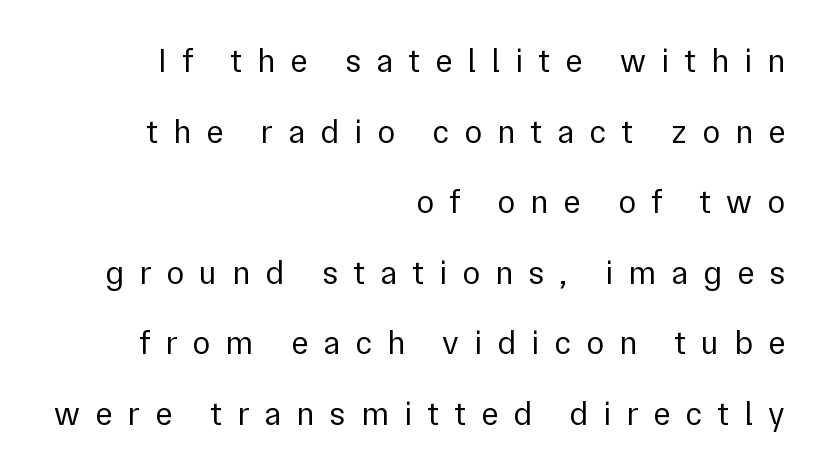
Each letter keeps its own natural width here, so spacing adapts to shape. The typeface has the unassuming heft of standard copy or less. Every character sits straight up, as roman type does. Rule under the text: the space is simply empty.
